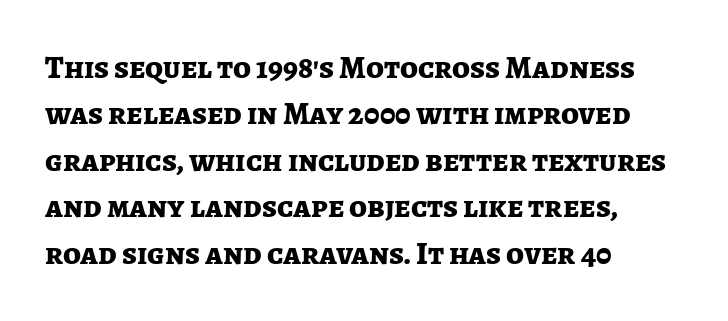
{"serif": "no", "italic": "no", "bold": "yes", "weight": "bold", "width": "normal", "stroke_contrast": "low", "x_height": "medium", "monospaced": "no", "underline": "no", "align": "left", "line_spacing": "normal", "line_spacing_ratio": 1.45, "letter_spacing": "normal", "letter_spacing_em": 0.0, "glyph_px": 32}
